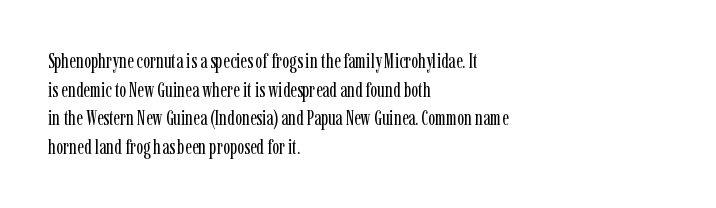
Q: Is the text bold? A: No.
Q: Is the text italic (slanted)? A: No, it is upright.
Q: Is the text underlined? A: No.
Q: How is the paragraph aligned? A: Left-aligned.
Q: Is the spacing between letters normal or unusually wide? A: Normal.
Q: Is the spacing between lines tight, normal or loose? A: Normal.
